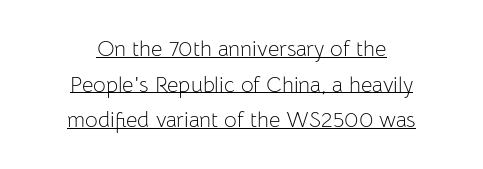
Do the letters lean? They stand straight. The rag falls on both sides of this text block equally. How are the letters spaced? Ordinarily, with no added tracking. The space between consecutive lines is moderate. The glyphs are accompanied by a horizontal stroke just below them. A light-to-regular cut is what we see here.
